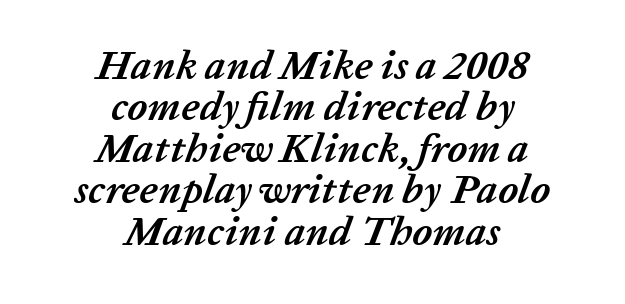
The image shows 41 px semibold type, italic (leaning right); set centered, tight line spacing (1.01x), normal letter spacing, not underlined; low stroke contrast and a medium x-height.
